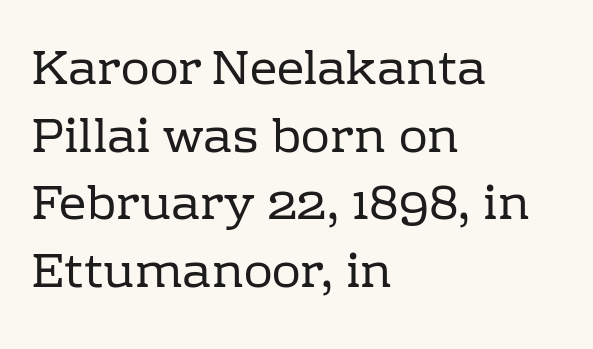
Q: Is the text bold? A: No.
Q: Is the text italic (slanted)? A: No, it is upright.
Q: Is the typeface a serif or a sans-serif typeface? A: Serif.
Q: Is the text underlined? A: No.
Q: How is the paragraph aligned? A: Left-aligned.
Q: Is the spacing between letters normal or unusually wide? A: Normal.
Q: Is the spacing between lines tight, normal or loose? A: Normal.
Q: Width (condensed, normal, or wide)? A: Normal.
Q: Stroke contrast? A: Low.
Q: x-height? A: Medium.
Q: Monospaced? A: No.
